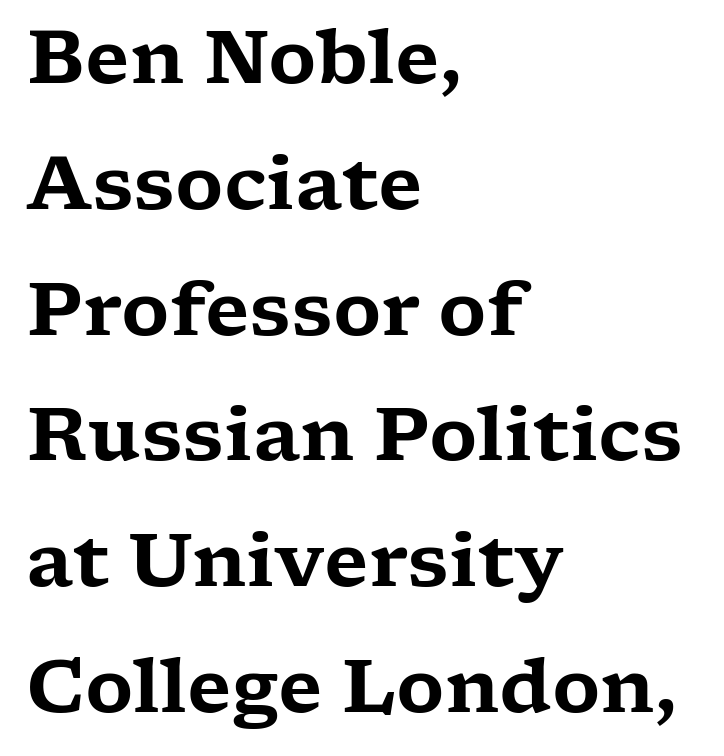
The image shows 74 px wide serif type, upright; set left-aligned, normal line spacing (1.7x), normal letter spacing, not underlined; low stroke contrast and a medium x-height.
